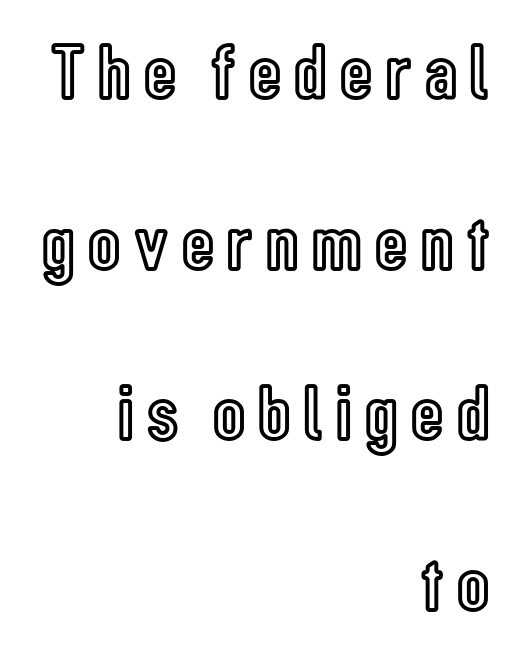
The image shows 79 px condensed type, upright; set right-aligned, loose line spacing (2.16x), not underlined; a medium x-height.
